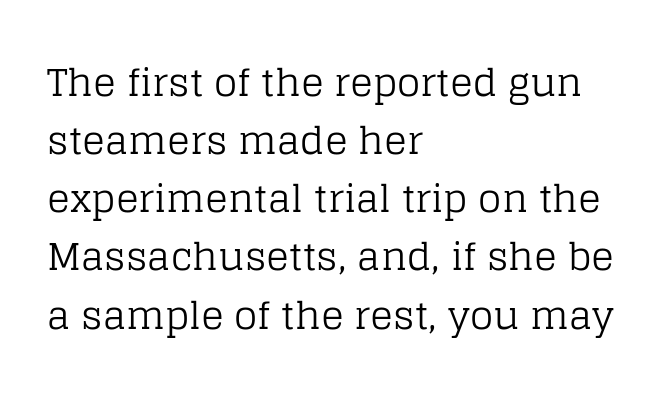
Upright lettering throughout. This rendering employs a face with finishing strokes, i.e., a serif. Spacing verdict: proportional, widths tailored to each character. Alignment: flush left.
